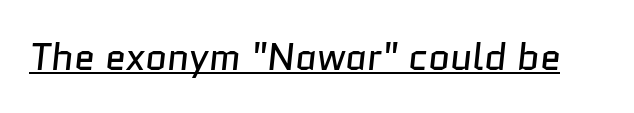
The image shows 38 px regular-weight sans-serif type; set normal letter spacing, underlined; low stroke contrast and a medium x-height.
